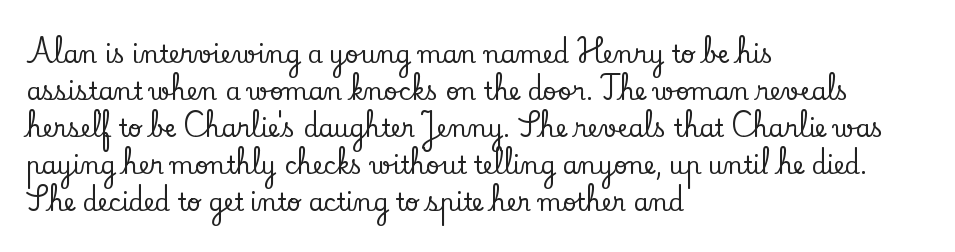
{"italic": "no", "underline": "no", "align": "left", "line_spacing": "normal", "line_spacing_ratio": 1.54, "letter_spacing": "normal", "letter_spacing_em": 0.0, "glyph_px": 24}
